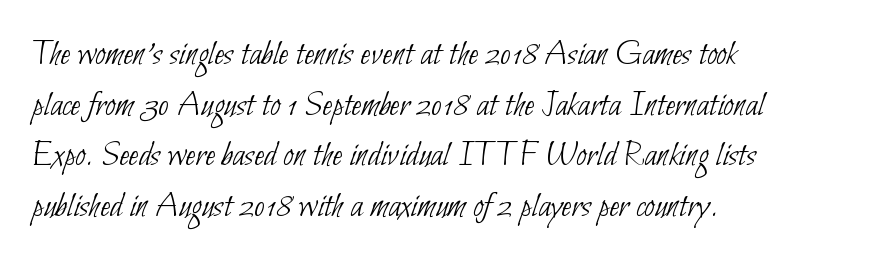
A bare baseline throughout the passage. The tracking reads as untouched default to a designer's eye. The characters display no serif detailing; their extremities are plain. Horizontally, the lines are justified to the leading edge only.
